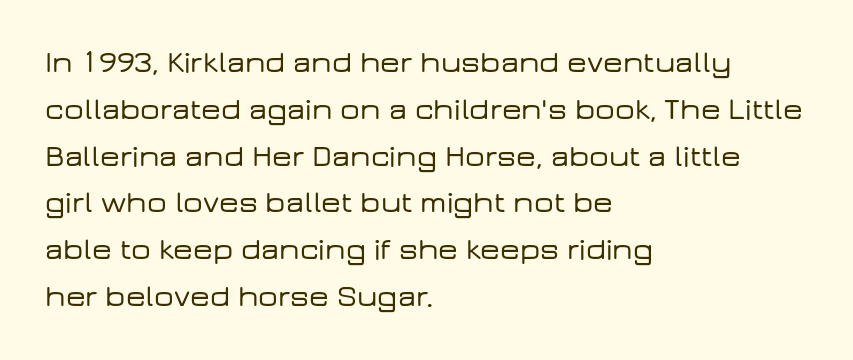
A normal amount of white space separates one row of letters from the next. Ordinary non-slanted type is in use. These lines are rendered in a variable-pitch font. No word sits above an underline.
